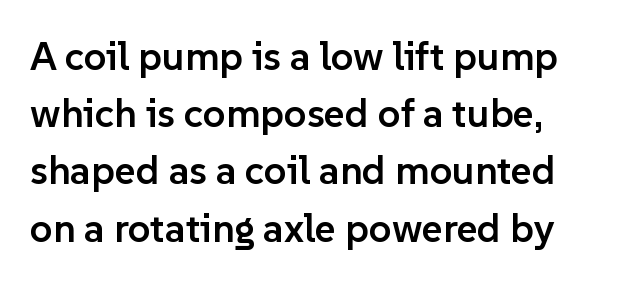
{"serif": "no", "italic": "no", "bold": "semi", "weight": "semibold", "width": "normal", "stroke_contrast": "low", "x_height": "medium", "monospaced": "no", "underline": "no", "line_spacing": "normal", "line_spacing_ratio": 1.43, "letter_spacing": "normal", "letter_spacing_em": 0.0, "glyph_px": 40}
